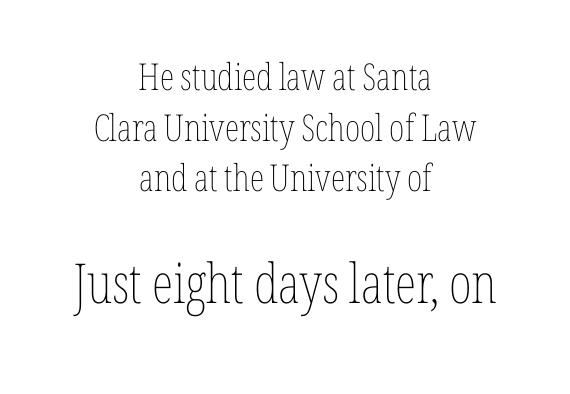
The image shows 55 px thin, condensed type, upright; set centered, normal line spacing (1.37x), normal letter spacing, not underlined; the second (bottom) block is 1.49x larger; low stroke contrast and a medium x-height.
